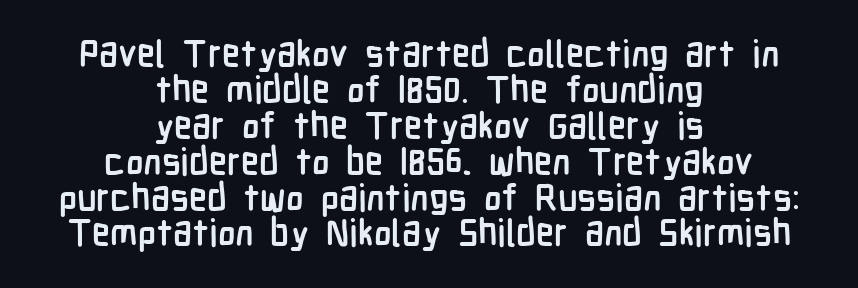
Q: Is the text bold? A: Yes.
Q: Is the text italic (slanted)? A: No, it is upright.
Q: Is the typeface a serif or a sans-serif typeface? A: Sans-serif.
Q: Is the text underlined? A: No.
Q: How is the paragraph aligned? A: Centered.
Q: Is the spacing between letters normal or unusually wide? A: Normal.
Q: Is the spacing between lines tight, normal or loose? A: Tight.
Q: Width (condensed, normal, or wide)? A: Condensed.
Q: Stroke contrast? A: Low.
Q: x-height? A: Medium.
Q: Monospaced? A: No.
